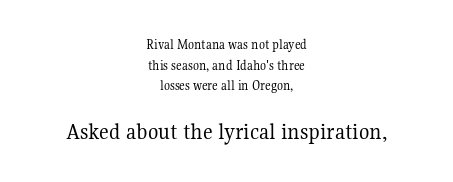
{"italic": "no", "bold": "no", "underline": "no", "align": "center", "line_spacing": "normal", "line_spacing_ratio": 1.48, "letter_spacing": "normal", "letter_spacing_em": 0.0, "larger_block": "second", "size_ratio": 1.71, "glyph_px": 24}
